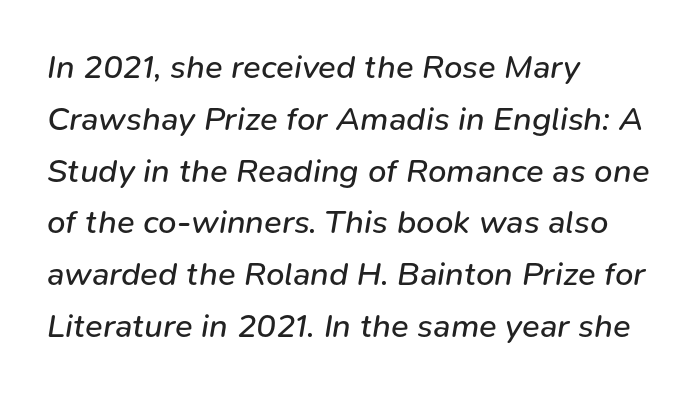
Q: Is the text bold? A: No.
Q: Is the text italic (slanted)? A: Yes, it leans right by about 9 degrees.
Q: Is the text underlined? A: No.
Q: How is the paragraph aligned? A: Left-aligned.
Q: Is the spacing between letters normal or unusually wide? A: Normal.
Q: Is the spacing between lines tight, normal or loose? A: Normal.
Q: Width (condensed, normal, or wide)? A: Normal.
Q: Stroke contrast? A: Low.
Q: x-height? A: Medium.
Q: Monospaced? A: No.
